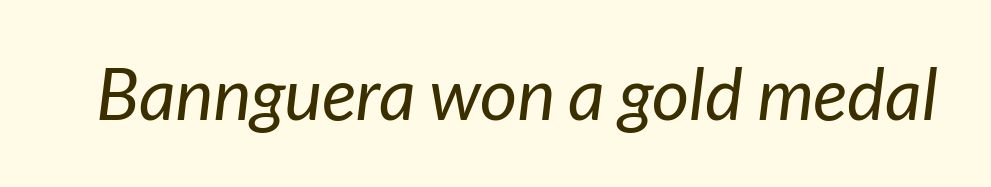
Here the designer chose a conventional face with non-uniform glyph widths. To sum up the face: it is a sans, with no serifs. What stands out about the letter spacing? Nothing — it is the standard amount. Letters rest on an invisible, unmarked baseline.
